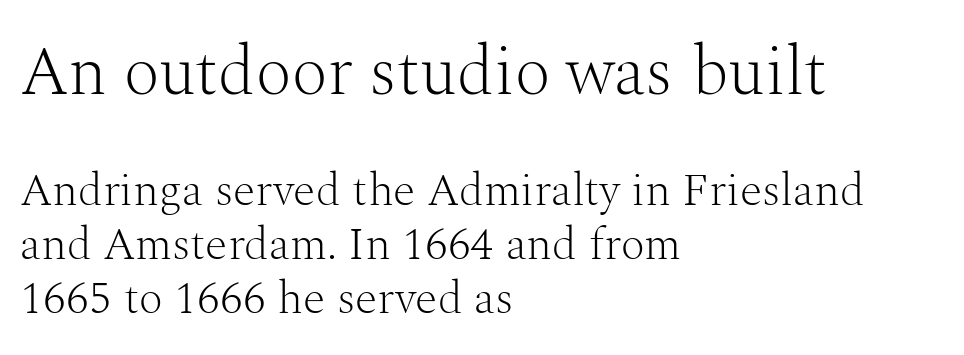
The image shows 69 px light serif type, upright; set left-aligned, line spacing 1.17x, normal letter spacing, not underlined; the first (top) block is 1.5x larger; medium stroke contrast and a medium x-height.
